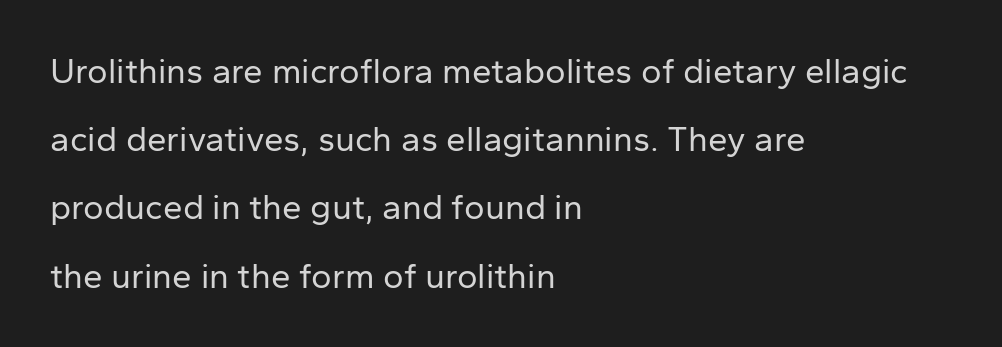
Q: Is the text bold? A: No.
Q: Is the text italic (slanted)? A: No, it is upright.
Q: Is the typeface a serif or a sans-serif typeface? A: Sans-serif.
Q: Is the text underlined? A: No.
Q: How is the paragraph aligned? A: Left-aligned.
Q: Is the spacing between letters normal or unusually wide? A: Normal.
Q: Is the spacing between lines tight, normal or loose? A: Loose.
Q: Width (condensed, normal, or wide)? A: Normal.
Q: Stroke contrast? A: Low.
Q: x-height? A: Medium.
Q: Monospaced? A: No.
